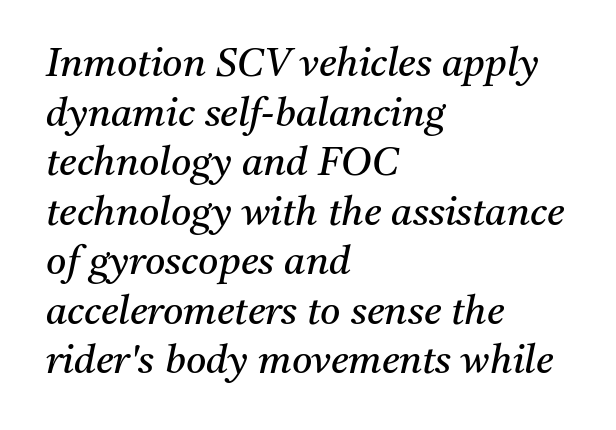
{"serif": "yes", "italic": "yes", "lean": "right", "slant_degrees": 11, "bold": "no", "weight": "regular", "width": "normal", "stroke_contrast": "medium", "x_height": "medium", "monospaced": "no", "underline": "no", "align": "left", "line_spacing": "normal", "line_spacing_ratio": 1.27, "letter_spacing": "normal", "letter_spacing_em": 0.0, "glyph_px": 39}
